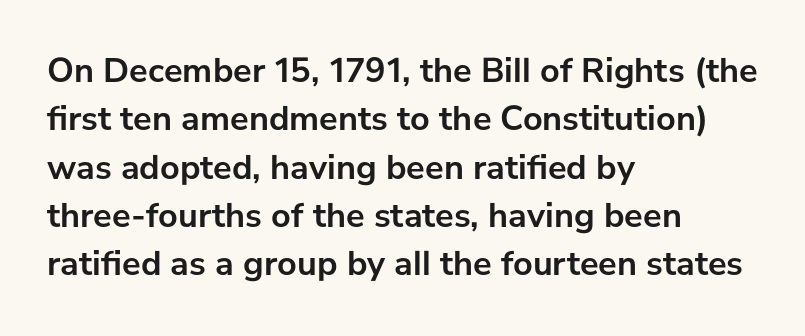
The image shows 35 px semibold sans-serif type, upright; set left-aligned, normal line spacing (1.38x), normal letter spacing, not underlined; low stroke contrast and a medium x-height.
